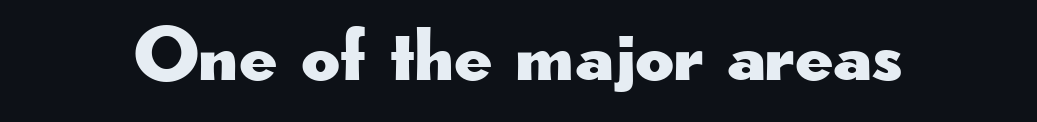
{"serif": "no", "italic": "no", "width": "wide", "stroke_contrast": "low", "x_height": "small", "monospaced": "no", "underline": "no", "letter_spacing": "normal", "letter_spacing_em": 0.0, "glyph_px": 75}
